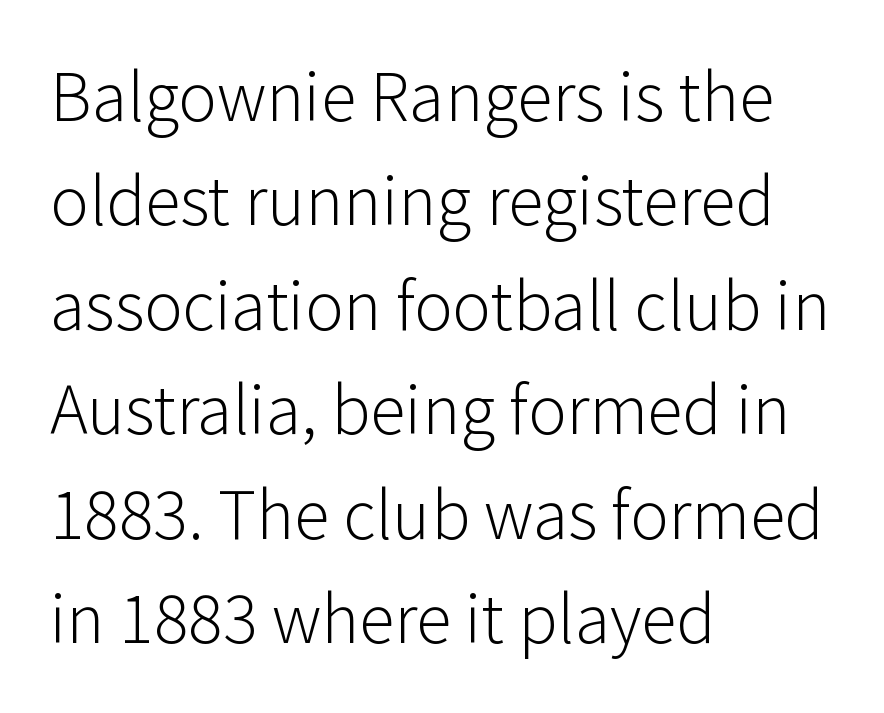
Q: Is the text bold? A: No.
Q: Is the text italic (slanted)? A: No, it is upright.
Q: Is the typeface a serif or a sans-serif typeface? A: Sans-serif.
Q: Is the text underlined? A: No.
Q: How is the paragraph aligned? A: Left-aligned.
Q: Is the spacing between letters normal or unusually wide? A: Normal.
Q: Is the spacing between lines tight, normal or loose? A: Normal.
Q: Width (condensed, normal, or wide)? A: Normal.
Q: Stroke contrast? A: Low.
Q: x-height? A: Medium.
Q: Monospaced? A: No.
